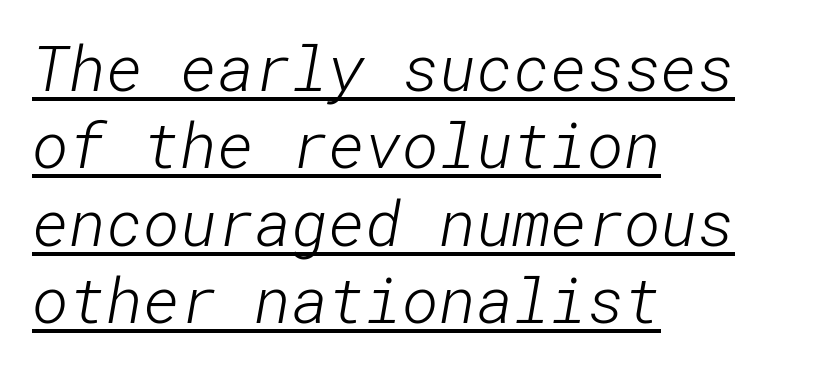
{"serif": "no", "bold": "no", "weight": "light", "width": "normal", "stroke_contrast": "low", "x_height": "medium", "underline": "yes", "align": "left", "line_spacing_ratio": 1.23, "letter_spacing": "normal", "letter_spacing_em": 0.0, "glyph_px": 63}
